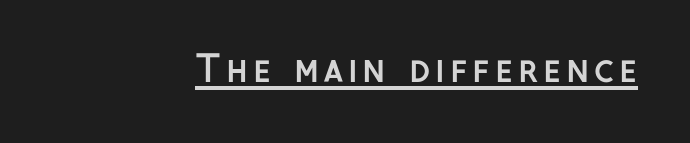
The image shows 36 px semibold sans-serif type, upright; set underlined; low stroke contrast and a medium x-height.
